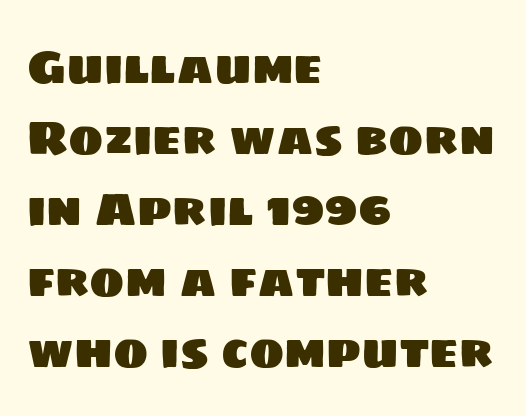
A typesetter would call this proportional, since set widths differ per character. In terms of letterspacing, this is plain default setting. Compared with a centered layout, this one pins lines to the left instead. The string is rendered with underlining switched off.
